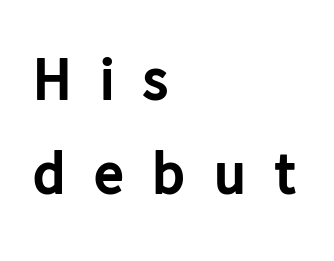
{"serif": "no", "italic": "no", "bold": "yes", "weight": "bold", "width": "normal", "stroke_contrast": "low", "x_height": "medium", "monospaced": "no", "underline": "no", "align": "left", "line_spacing": "normal", "line_spacing_ratio": 1.57, "letter_spacing": "wide", "letter_spacing_em": 0.47, "glyph_px": 60}
